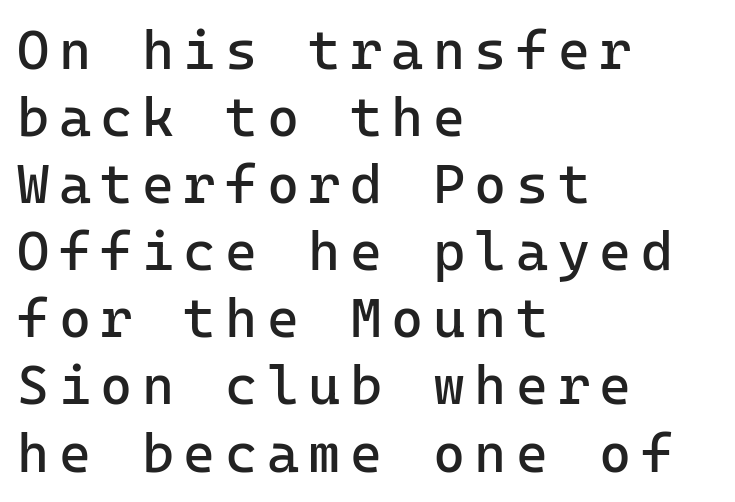
The image shows 55 px regular-weight sans-serif type, upright, monospaced; set left-aligned, line spacing 1.22x, not underlined; low stroke contrast and a medium x-height.
